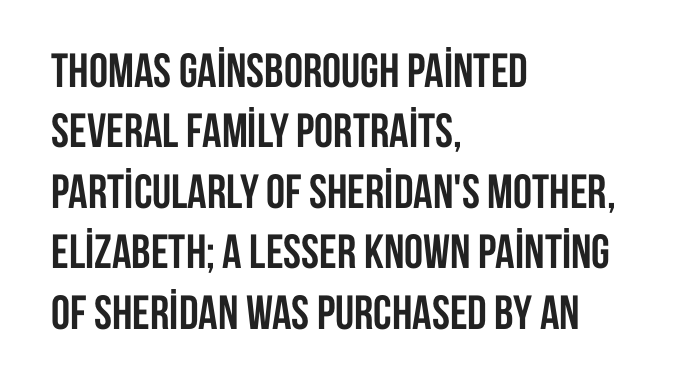
Stroke terminals: plain, sans-serif. Is the block centered? No — it sits flush against the left margin. Posture: straight, roman, zero tilt. Short note: letters normally spaced. The vertical gap from one line to the next is medium. The strokes are fattened all the way to bold.
